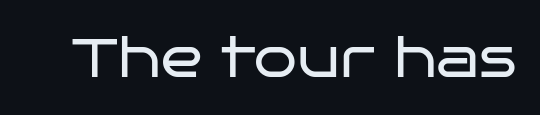
Q: Is the text bold? A: No.
Q: Is the text italic (slanted)? A: No, it is upright.
Q: Is the typeface a serif or a sans-serif typeface? A: Sans-serif.
Q: Is the text underlined? A: No.
Q: Is the spacing between letters normal or unusually wide? A: Normal.
Q: Width (condensed, normal, or wide)? A: Wide.
Q: Stroke contrast? A: Low.
Q: x-height? A: Large.
Q: Monospaced? A: No.
